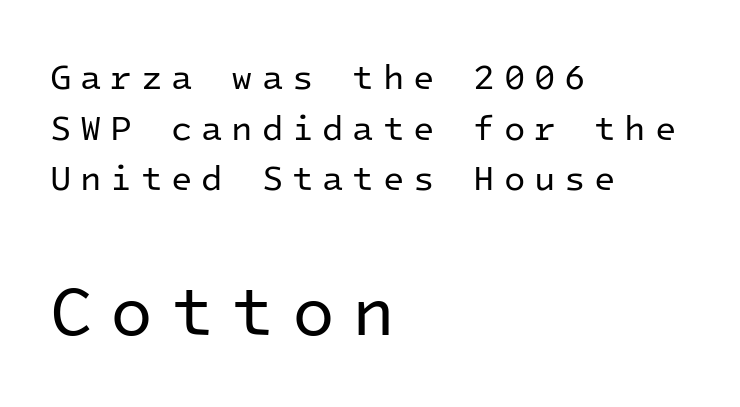
How would I describe the line gaps? Plain and ordinary. The ragged edge is on the right, which tells us the setting is flush left. Style check: upright. The letters march in equal steps, a hallmark of fixed-pitch type. Display-style spreading of the glyphs; the letterfit is very open. Ink coverage per letter is moderate at most.
